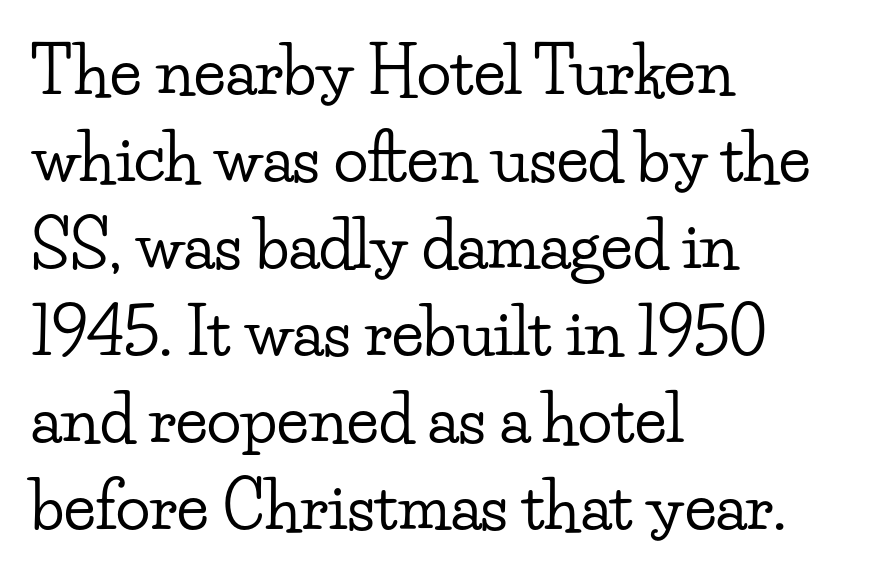
The image shows 64 px wide serif type, upright; set left-aligned, normal line spacing (1.36x), normal letter spacing, not underlined; low stroke contrast and a small x-height.
